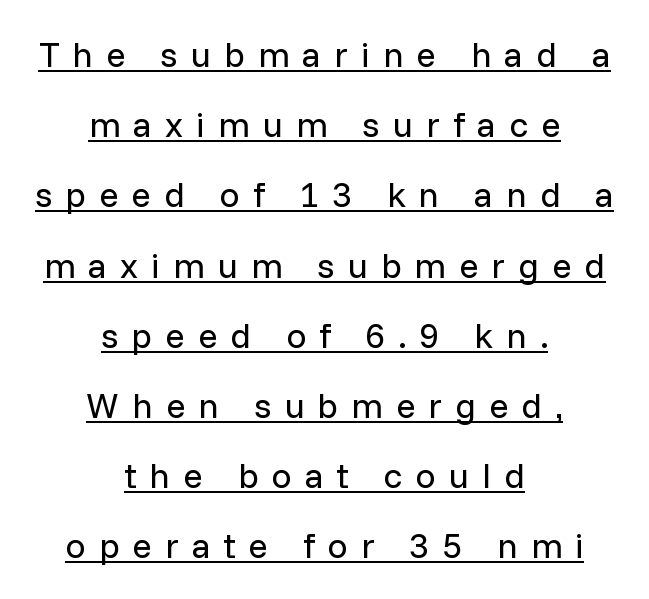
Q: Is the text bold? A: No.
Q: Is the text italic (slanted)? A: No, it is upright.
Q: Is the typeface a serif or a sans-serif typeface? A: Sans-serif.
Q: Is the text underlined? A: Yes.
Q: How is the paragraph aligned? A: Centered.
Q: Is the spacing between letters normal or unusually wide? A: Unusually wide.
Q: Is the spacing between lines tight, normal or loose? A: Loose.
Q: Width (condensed, normal, or wide)? A: Normal.
Q: Stroke contrast? A: Low.
Q: x-height? A: Medium.
Q: Monospaced? A: No.
